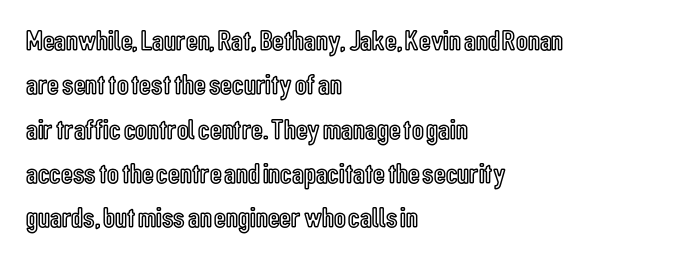
Q: Is the text italic (slanted)? A: No, it is upright.
Q: Is the text underlined? A: No.
Q: How is the paragraph aligned? A: Left-aligned.
Q: Is the spacing between letters normal or unusually wide? A: Normal.
Q: Is the spacing between lines tight, normal or loose? A: Normal.
Q: Width (condensed, normal, or wide)? A: Condensed.
Q: x-height? A: Medium.
Q: Monospaced? A: No.
